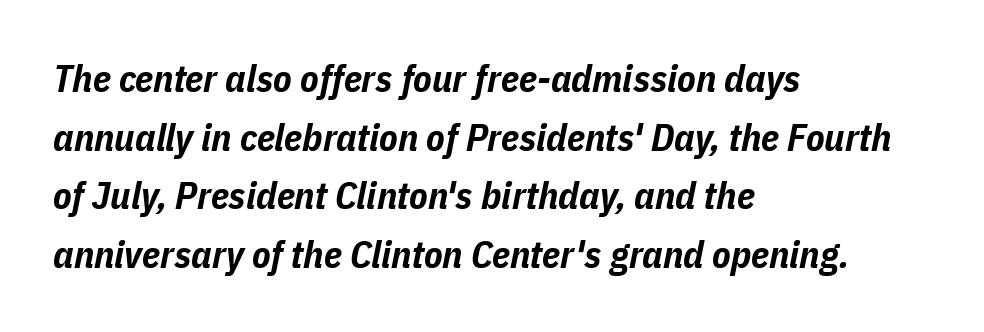
{"italic": "yes", "lean": "right", "slant_degrees": 11, "bold": "yes", "weight": "bold", "width": "condensed", "stroke_contrast": "low", "x_height": "medium", "monospaced": "no", "underline": "no", "align": "left", "line_spacing": "normal", "line_spacing_ratio": 1.54, "letter_spacing": "normal", "letter_spacing_em": 0.0, "glyph_px": 38}
